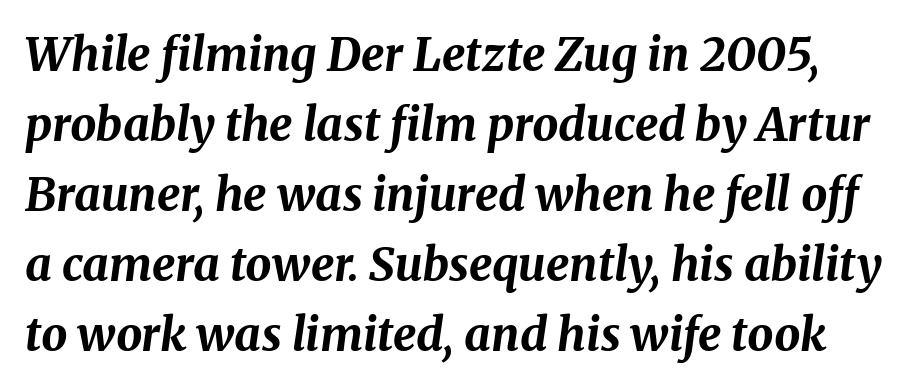
Letter spacing: default. Vertically, the passage feels balanced, rows spaced as you'd expect. No word sits above an underline. Note the varied advance widths — an 'i' is clearly narrower than an 'm'. The characters look thick and weighty, a clear bold.
